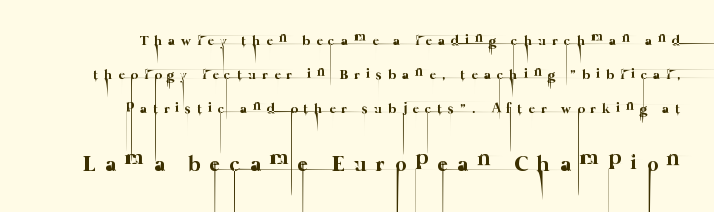
{"bold": "no", "underline": "no", "line_spacing": "loose", "line_spacing_ratio": 2.44, "letter_spacing": "wide", "letter_spacing_em": 0.44, "larger_block": "second", "size_ratio": 1.57, "glyph_px": 22}
